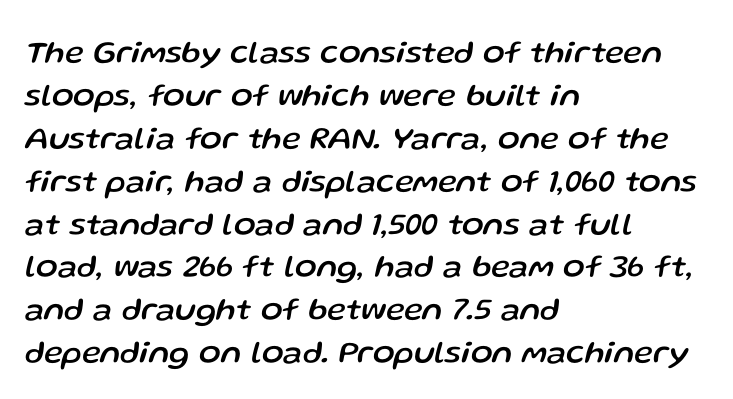
Nobody touched the tracking dial on this one. The specimen reads as italic at a glance. The foot of each line stays bare and open. Is this a fixed-width face? No — the glyphs have proportional, varying widths. One-word summary of the alignment: left. A normal amount of white space separates one row of letters from the next.
